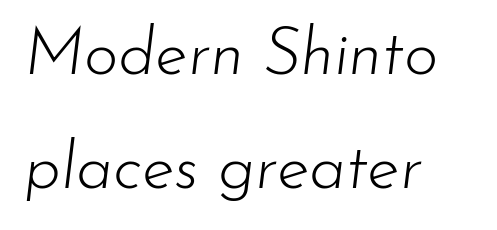
The image shows 66 px light type, italic (leaning right); set left-aligned, line spacing 1.73x, normal letter spacing, not underlined; low stroke contrast and a small x-height.
